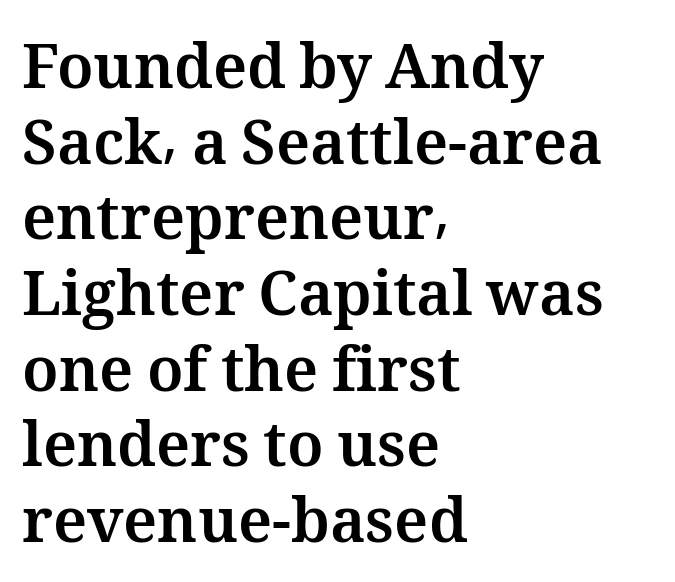
The image shows 61 px bold type, upright; set left-aligned, line spacing 1.24x, normal letter spacing, not underlined; medium stroke contrast and a medium x-height.
